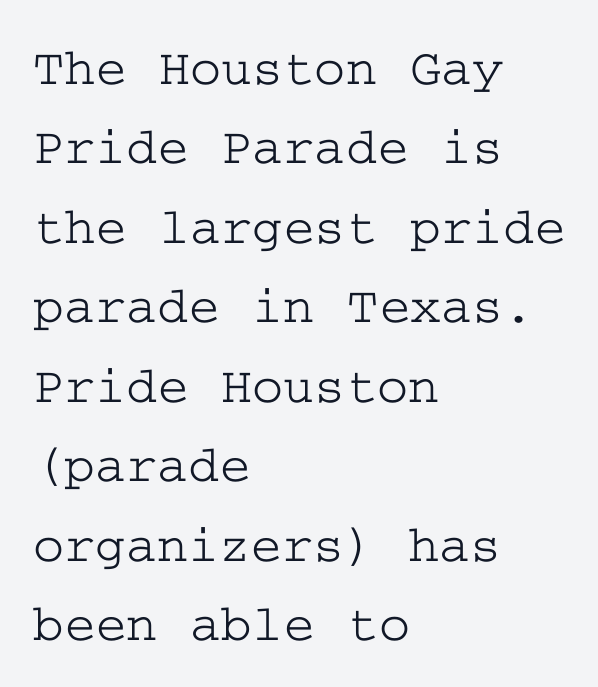
The image shows 53 px wide serif type, upright; set left-aligned, normal line spacing (1.5x), normal letter spacing, not underlined; low stroke contrast and a medium x-height.
